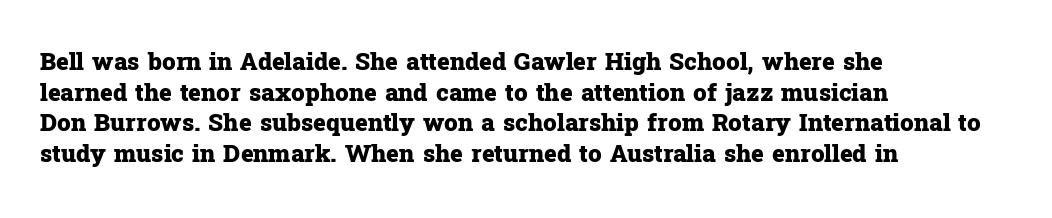
Q: Is the text bold? A: Yes.
Q: Is the text italic (slanted)? A: No, it is upright.
Q: Is the text underlined? A: No.
Q: How is the paragraph aligned? A: Left-aligned.
Q: Is the spacing between letters normal or unusually wide? A: Normal.
Q: Is the spacing between lines tight, normal or loose? A: Normal.
